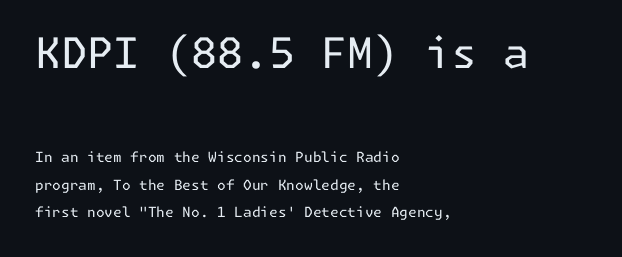
No italicization has been applied; the sample stays upright. Does the copy run flush right? No — it runs flush left. The typeface chosen for these lines omits serifs. What stands out about the letter spacing? Nothing — it is the standard amount. Summary of weight: not heavy and not bold.
